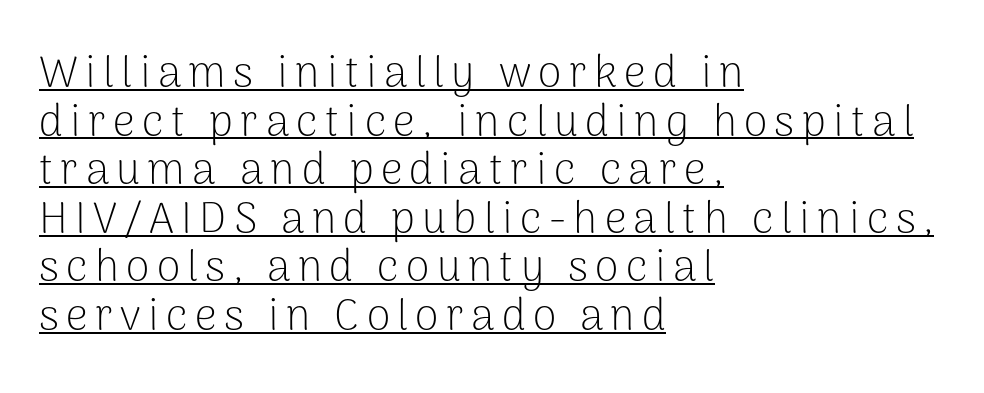
The image shows 43 px light sans-serif type, upright; set left-aligned, tight line spacing (1.13x), underlined; low stroke contrast and a medium x-height.
